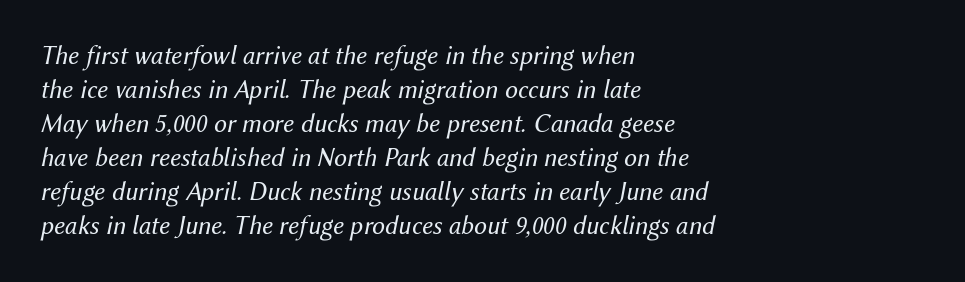
{"italic": "yes", "lean": "right", "slant_degrees": 12, "bold": "no", "underline": "no", "align": "left", "line_spacing": "normal", "line_spacing_ratio": 1.31, "letter_spacing": "normal", "letter_spacing_em": 0.0, "glyph_px": 26}
